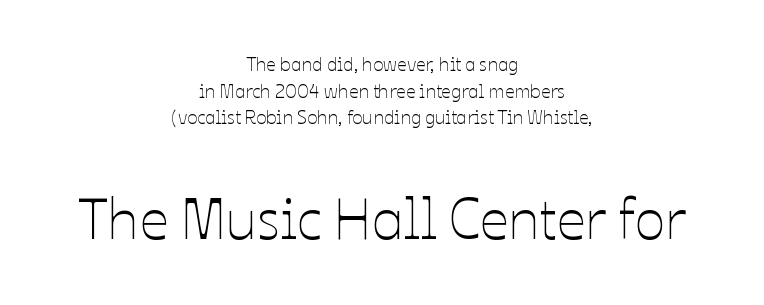
{"italic": "no", "bold": "no", "weight": "thin", "width": "normal", "stroke_contrast": "low", "x_height": "medium", "monospaced": "no", "underline": "no", "align": "center", "line_spacing": "normal", "line_spacing_ratio": 1.4, "letter_spacing": "normal", "letter_spacing_em": 0.0, "larger_block": "second", "size_ratio": 3.0, "glyph_px": 57}
